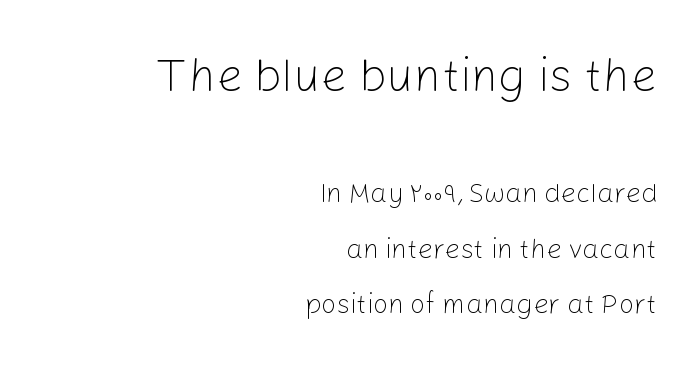
Q: Is the text bold? A: No.
Q: Is the text italic (slanted)? A: No, it is upright.
Q: Is the typeface a serif or a sans-serif typeface? A: Sans-serif.
Q: Is the text underlined? A: No.
Q: How is the paragraph aligned? A: Right-aligned.
Q: Is the spacing between letters normal or unusually wide? A: Normal.
Q: Is the spacing between lines tight, normal or loose? A: Loose.
Q: Which block of text is set in a larger size, the first (top) or the second (bottom)? A: The first (top) one.
Q: Width (condensed, normal, or wide)? A: Normal.
Q: Stroke contrast? A: Low.
Q: x-height? A: Medium.
Q: Monospaced? A: No.
